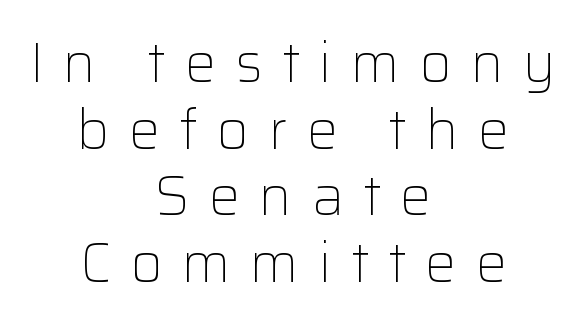
Q: Is the text bold? A: No.
Q: Is the text italic (slanted)? A: No, it is upright.
Q: Is the typeface a serif or a sans-serif typeface? A: Sans-serif.
Q: Is the text underlined? A: No.
Q: How is the paragraph aligned? A: Centered.
Q: Is the spacing between letters normal or unusually wide? A: Unusually wide.
Q: Width (condensed, normal, or wide)? A: Normal.
Q: Stroke contrast? A: Low.
Q: x-height? A: Medium.
Q: Monospaced? A: No.
